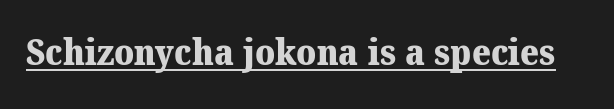
Q: Is the text bold? A: Yes.
Q: Is the typeface a serif or a sans-serif typeface? A: Serif.
Q: Is the text underlined? A: Yes.
Q: Is the spacing between letters normal or unusually wide? A: Normal.
Q: Width (condensed, normal, or wide)? A: Normal.
Q: Stroke contrast? A: Medium.
Q: x-height? A: Medium.
Q: Monospaced? A: No.
